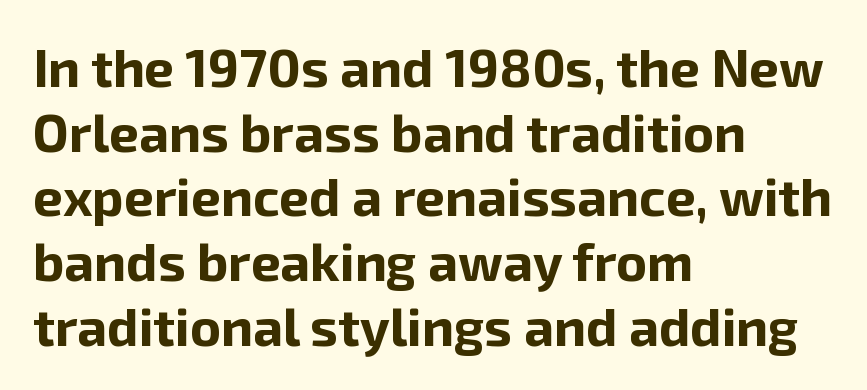
{"serif": "no", "italic": "no", "bold": "yes", "weight": "bold", "width": "normal", "stroke_contrast": "low", "x_height": "medium", "monospaced": "no", "underline": "no", "align": "left", "line_spacing_ratio": 1.22, "letter_spacing": "normal", "letter_spacing_em": 0.0, "glyph_px": 53}
